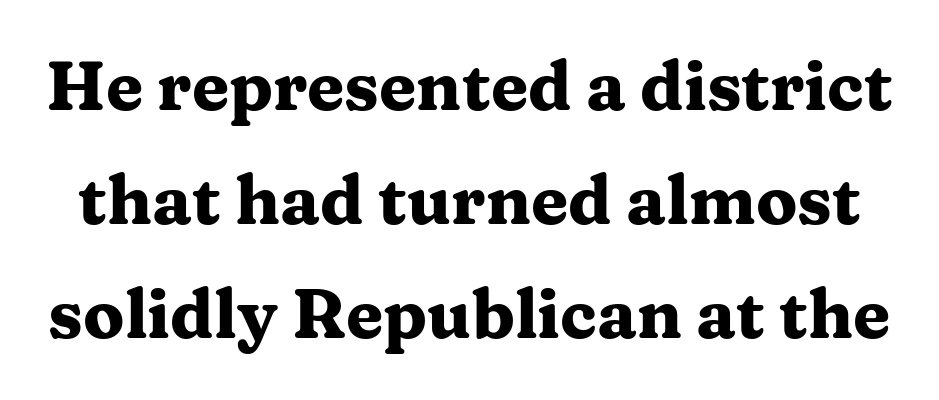
The image shows 68 px heavy, wide serif type, upright; set normal line spacing (1.68x), normal letter spacing, not underlined; medium stroke contrast and a medium x-height.
